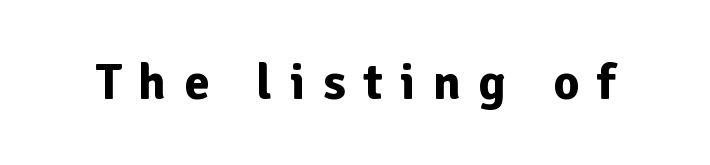
Q: Is the text bold? A: Yes.
Q: Is the text italic (slanted)? A: No, it is upright.
Q: Is the typeface a serif or a sans-serif typeface? A: Sans-serif.
Q: Is the text underlined? A: No.
Q: Is the spacing between letters normal or unusually wide? A: Unusually wide.
Q: Width (condensed, normal, or wide)? A: Normal.
Q: Stroke contrast? A: Low.
Q: x-height? A: Medium.
Q: Monospaced? A: No.
